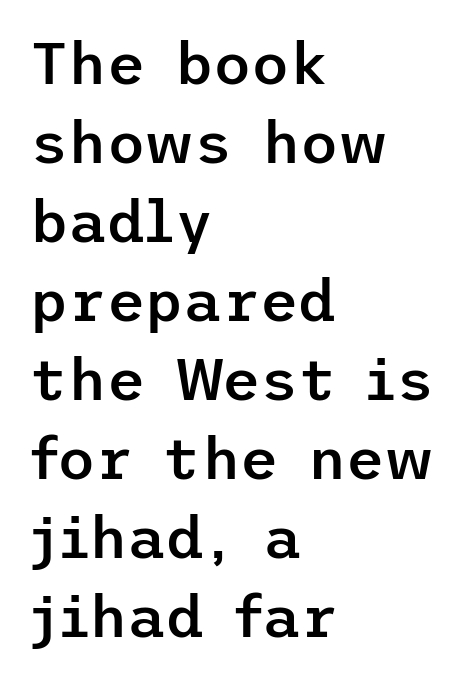
Line beginnings align vertically; line endings do not. Do the letters lean? They stand straight. The passage shown is typeset with a sans-serif family. Strokes here are thickened, but only to semibold level. Vertical spacing — default. Letter spacing: default.
